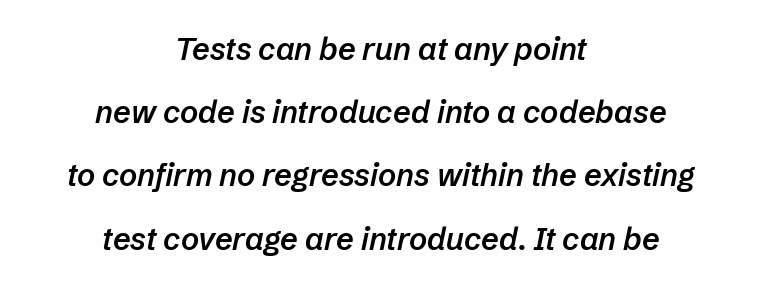
The image shows 31 px semibold type, italic (leaning right); set centered, loose line spacing (2.04x), normal letter spacing, not underlined; low stroke contrast and a medium x-height.
